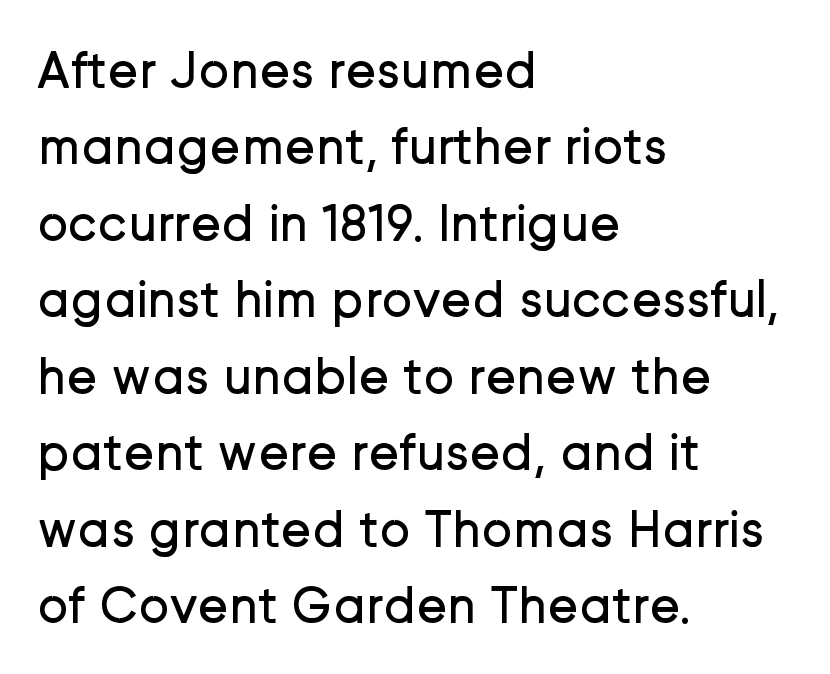
The lettering stays uniformly vertical, giving the passage a roman look. Stroke terminals: plain, sans-serif. Horizontal alignment here is leftward, the default for most running prose. Each word holds together tightly as a unit, with standard inter-letter gaps.
